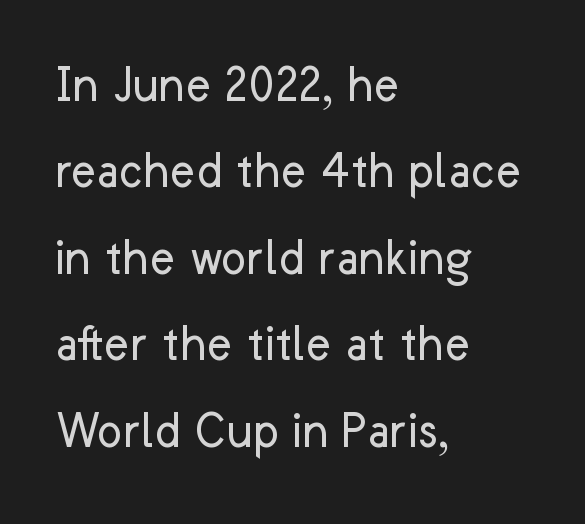
{"serif": "no", "italic": "no", "bold": "no", "weight": "regular", "width": "normal", "stroke_contrast": "low", "x_height": "medium", "monospaced": "no", "underline": "no", "align": "left", "line_spacing": "normal", "line_spacing_ratio": 1.6, "letter_spacing": "normal", "letter_spacing_em": 0.0, "glyph_px": 54}
